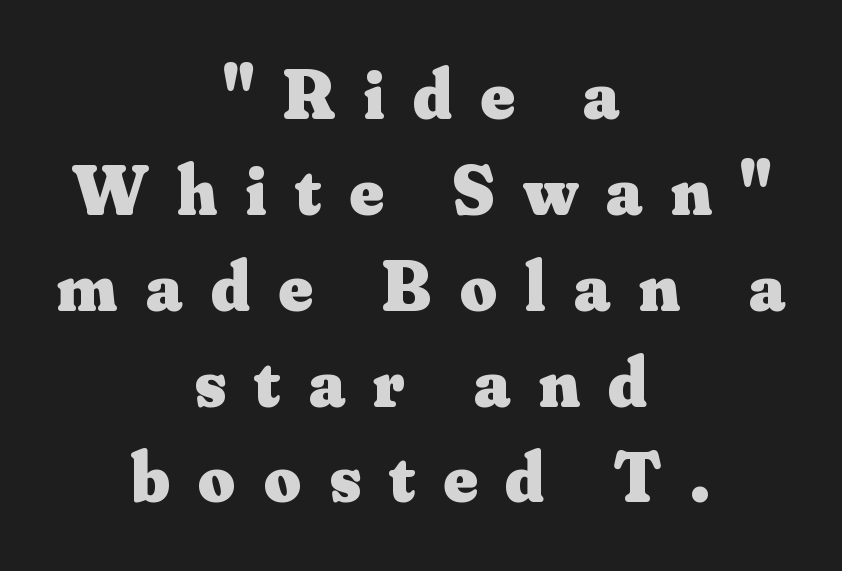
{"serif": "yes", "italic": "no", "bold": "yes", "weight": "heavy", "width": "normal", "stroke_contrast": "medium", "x_height": "small", "monospaced": "no", "underline": "no", "align": "center", "line_spacing": "normal", "line_spacing_ratio": 1.35, "letter_spacing": "wide", "letter_spacing_em": 0.4, "glyph_px": 71}
